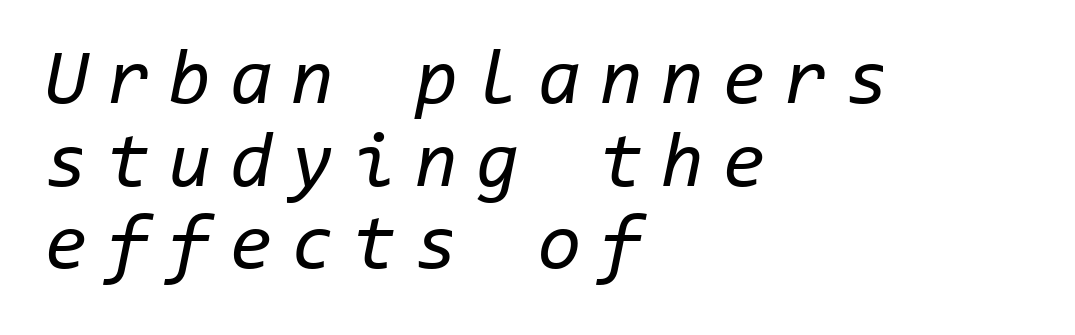
{"italic": "yes", "lean": "right", "slant_degrees": 11, "bold": "no", "weight": "regular", "width": "normal", "stroke_contrast": "low", "x_height": "medium", "monospaced": "yes", "underline": "no", "align": "left", "line_spacing": "tight", "line_spacing_ratio": 1.06, "letter_spacing": "wide", "letter_spacing_em": 0.24, "glyph_px": 78}
